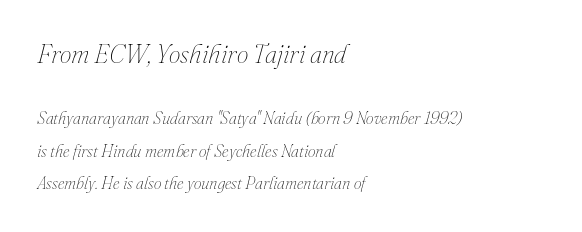
{"italic": "yes", "lean": "right", "slant_degrees": 16, "bold": "no", "underline": "no", "align": "left", "line_spacing": "loose", "line_spacing_ratio": 1.91, "letter_spacing": "normal", "letter_spacing_em": 0.0, "larger_block": "first", "size_ratio": 1.53, "glyph_px": 26}
